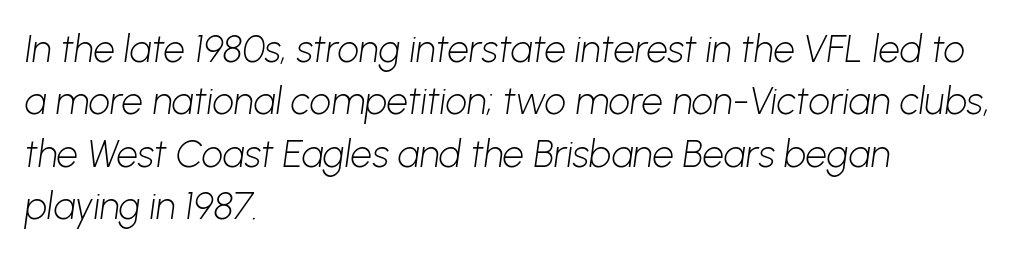
Q: Is the text bold? A: No.
Q: Is the typeface a serif or a sans-serif typeface? A: Sans-serif.
Q: Is the text underlined? A: No.
Q: How is the paragraph aligned? A: Left-aligned.
Q: Is the spacing between letters normal or unusually wide? A: Normal.
Q: Is the spacing between lines tight, normal or loose? A: Normal.
Q: Width (condensed, normal, or wide)? A: Normal.
Q: Stroke contrast? A: Low.
Q: x-height? A: Medium.
Q: Monospaced? A: No.
